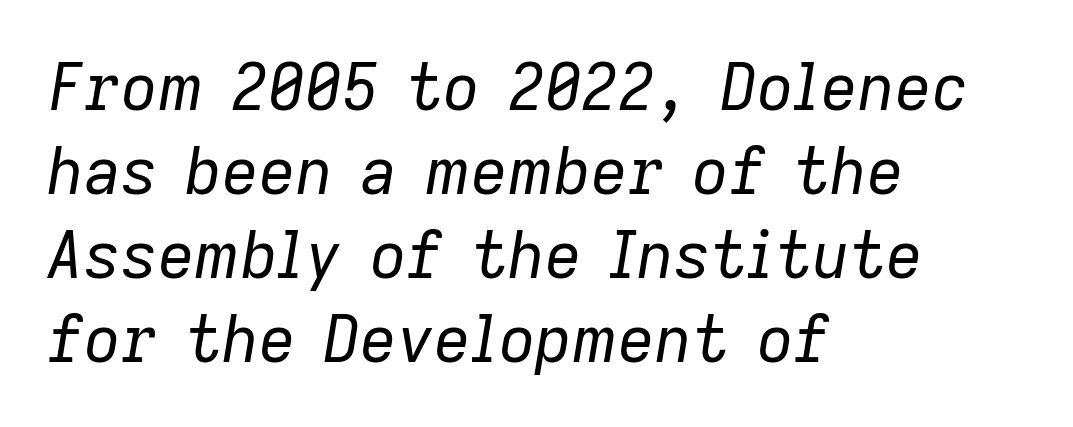
The image shows 64 px regular-weight type, italic (leaning right); set left-aligned, normal line spacing (1.31x), normal letter spacing, not underlined; low stroke contrast and a medium x-height.
